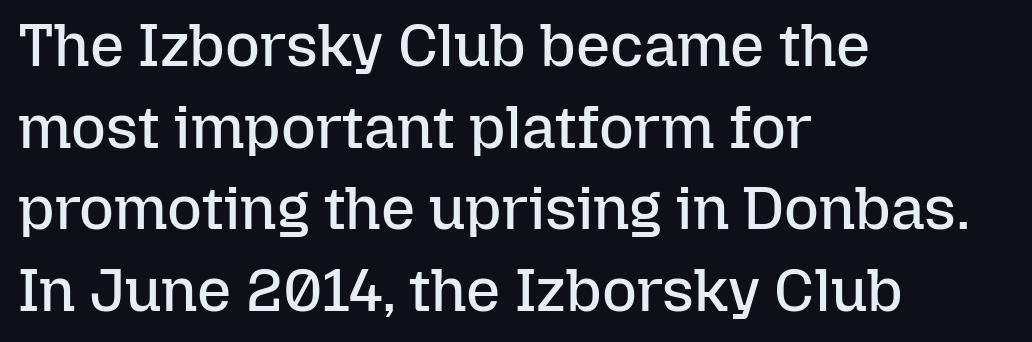
These lines were composed using upright roman letters. Each letter keeps its own natural width here, so spacing adapts to shape. Nothing heavy about these letters — not bold at all. Clear beneath every line of the passage.
